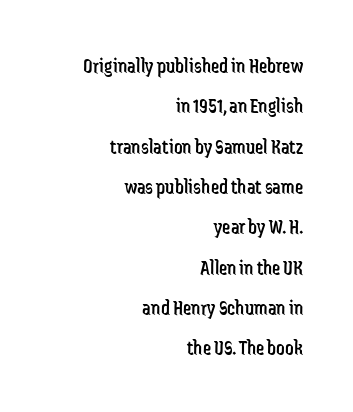
Q: Is the text bold? A: No.
Q: Is the text italic (slanted)? A: No, it is upright.
Q: Is the text underlined? A: No.
Q: How is the paragraph aligned? A: Right-aligned.
Q: Is the spacing between letters normal or unusually wide? A: Normal.
Q: Is the spacing between lines tight, normal or loose? A: Loose.
